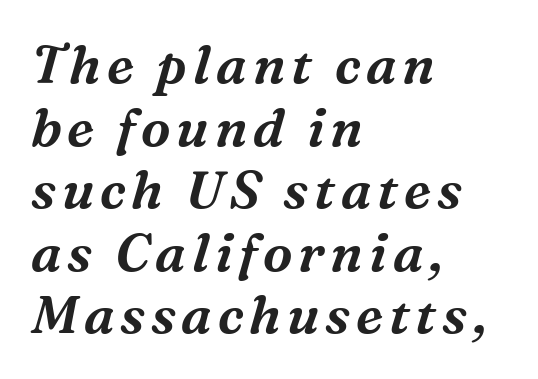
The image shows 53 px serif type, italic (leaning right); set left-aligned, line spacing 1.18x, not underlined; medium stroke contrast and a medium x-height.
